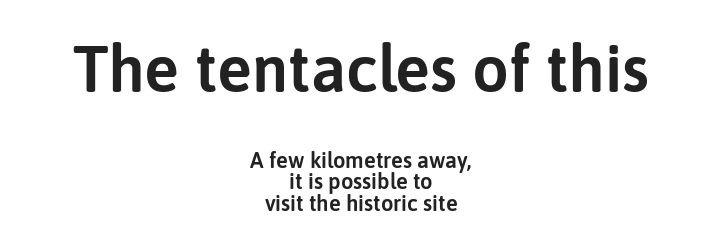
{"serif": "no", "italic": "no", "width": "normal", "stroke_contrast": "low", "x_height": "medium", "monospaced": "no", "underline": "no", "align": "center", "line_spacing": "tight", "line_spacing_ratio": 0.98, "letter_spacing": "normal", "letter_spacing_em": 0.0, "larger_block": "first", "size_ratio": 2.95, "glyph_px": 65}
